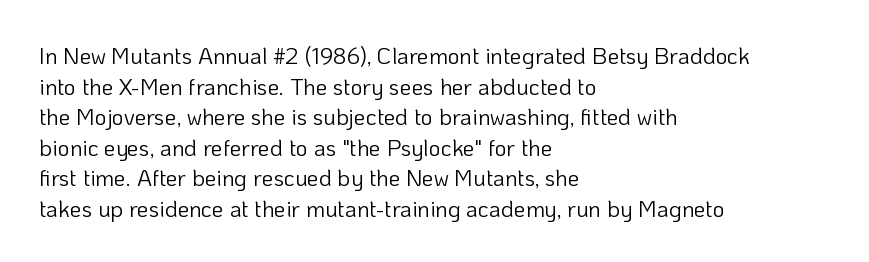
Q: Is the text bold? A: No.
Q: Is the text italic (slanted)? A: No, it is upright.
Q: Is the text underlined? A: No.
Q: How is the paragraph aligned? A: Left-aligned.
Q: Is the spacing between letters normal or unusually wide? A: Normal.
Q: Is the spacing between lines tight, normal or loose? A: Normal.
